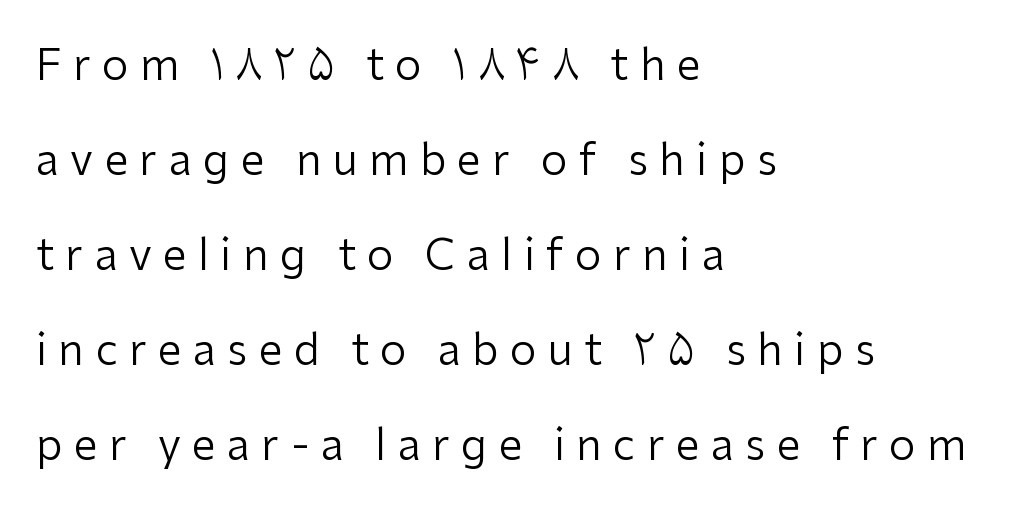
Q: Is the text bold? A: No.
Q: Is the text italic (slanted)? A: No, it is upright.
Q: Is the typeface a serif or a sans-serif typeface? A: Sans-serif.
Q: Is the text underlined? A: No.
Q: How is the paragraph aligned? A: Left-aligned.
Q: Is the spacing between letters normal or unusually wide? A: Unusually wide.
Q: Is the spacing between lines tight, normal or loose? A: Loose.
Q: Width (condensed, normal, or wide)? A: Normal.
Q: Stroke contrast? A: Low.
Q: x-height? A: Medium.
Q: Monospaced? A: No.
